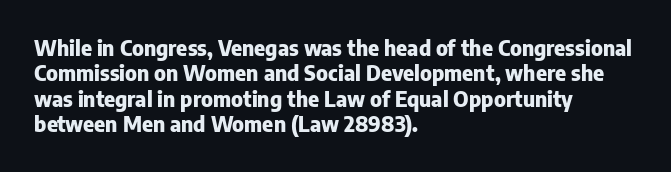
Q: Is the text bold? A: Yes.
Q: Is the text italic (slanted)? A: No, it is upright.
Q: Is the text underlined? A: No.
Q: How is the paragraph aligned? A: Left-aligned.
Q: Is the spacing between letters normal or unusually wide? A: Normal.
